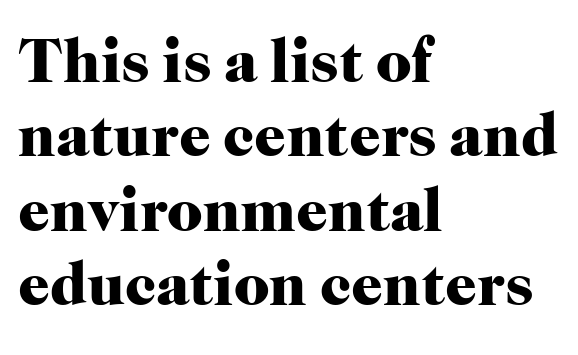
Q: Is the text bold? A: Yes.
Q: Is the text italic (slanted)? A: No, it is upright.
Q: Is the typeface a serif or a sans-serif typeface? A: Serif.
Q: Is the text underlined? A: No.
Q: How is the paragraph aligned? A: Left-aligned.
Q: Is the spacing between letters normal or unusually wide? A: Normal.
Q: Width (condensed, normal, or wide)? A: Normal.
Q: Stroke contrast? A: High.
Q: x-height? A: Medium.
Q: Monospaced? A: No.
